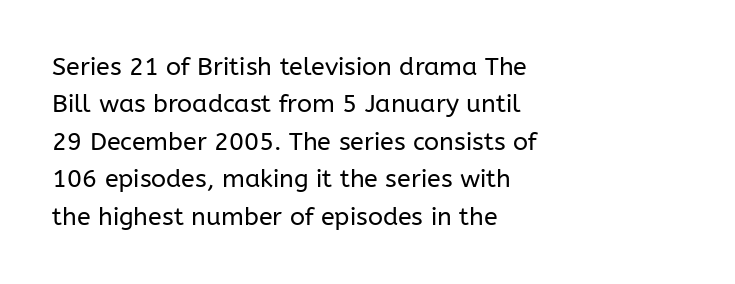
{"italic": "no", "bold": "no", "underline": "no", "align": "left", "line_spacing": "normal", "line_spacing_ratio": 1.5, "letter_spacing": "normal", "letter_spacing_em": 0.0, "glyph_px": 25}
